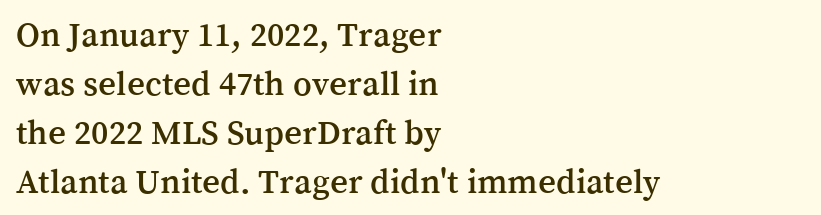
Q: Is the text italic (slanted)? A: No, it is upright.
Q: Is the typeface a serif or a sans-serif typeface? A: Serif.
Q: Is the text underlined? A: No.
Q: How is the paragraph aligned? A: Left-aligned.
Q: Is the spacing between letters normal or unusually wide? A: Normal.
Q: Is the spacing between lines tight, normal or loose? A: Normal.
Q: Width (condensed, normal, or wide)? A: Normal.
Q: Stroke contrast? A: Medium.
Q: x-height? A: Medium.
Q: Monospaced? A: No.
